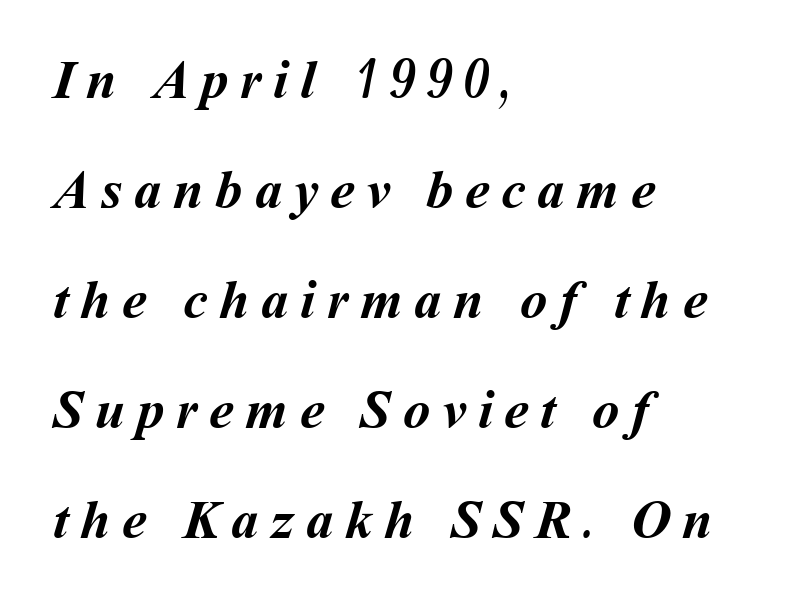
Q: Is the text bold? A: Yes.
Q: Is the text underlined? A: No.
Q: How is the paragraph aligned? A: Left-aligned.
Q: Is the spacing between letters normal or unusually wide? A: Unusually wide.
Q: Is the spacing between lines tight, normal or loose? A: Loose.
Q: Width (condensed, normal, or wide)? A: Normal.
Q: Stroke contrast? A: Medium.
Q: x-height? A: Medium.
Q: Monospaced? A: No.
